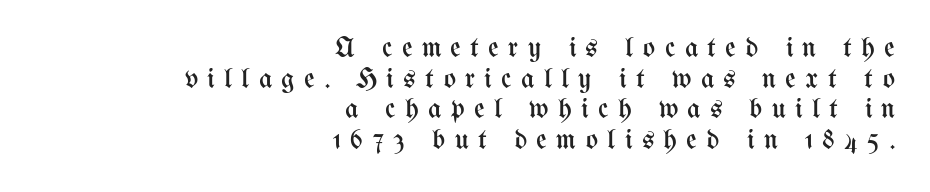
These lines have a slow, spaced-out rhythm from letter to letter. These lines are rendered in a variable-pitch font. Anything drawn beneath the words? Only blank space. Is there much room between lines? No — they nearly touch. No chunkiness to these letters — they're not bold. Right-aligned paragraph, ragged on the left.
